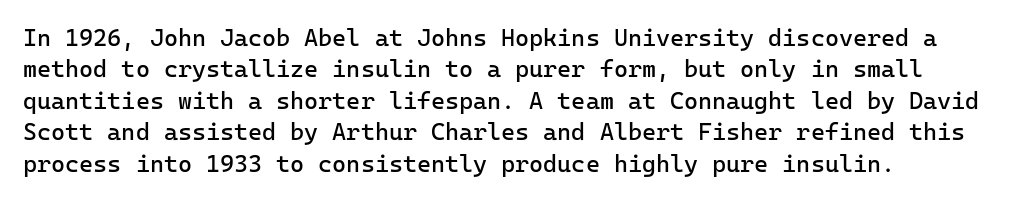
The image shows 24 px text type, upright; set left-aligned, normal line spacing (1.31x), normal letter spacing, not underlined.
